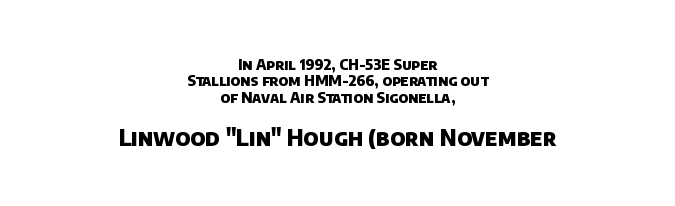
The image shows 23 px bold type; set centered, tight line spacing (1.1x), normal letter spacing, not underlined; the second (bottom) block is 1.53x larger.
